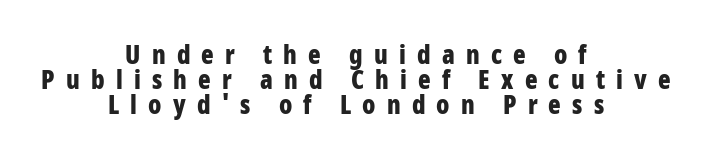
Line spacing here is tight. It's the straight-up-and-down kind of type. The baseline area is clear. Where is the straight margin? There isn't one; the lines are centered. Observe the wide spacing: letters keep a clear distance from each other. The rendering uses a bold face; every stroke is thick and dark.
